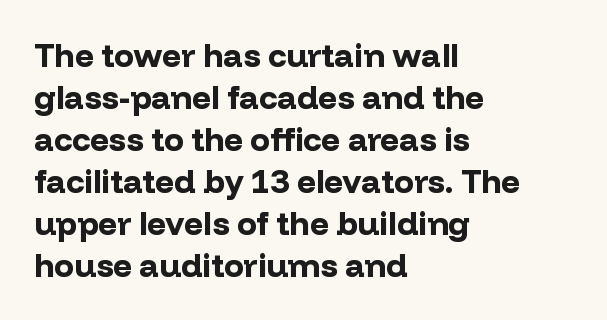
The image shows 33 px bold sans-serif type, upright; set left-aligned, normal line spacing (1.27x), normal letter spacing, not underlined; low stroke contrast and a medium x-height.
